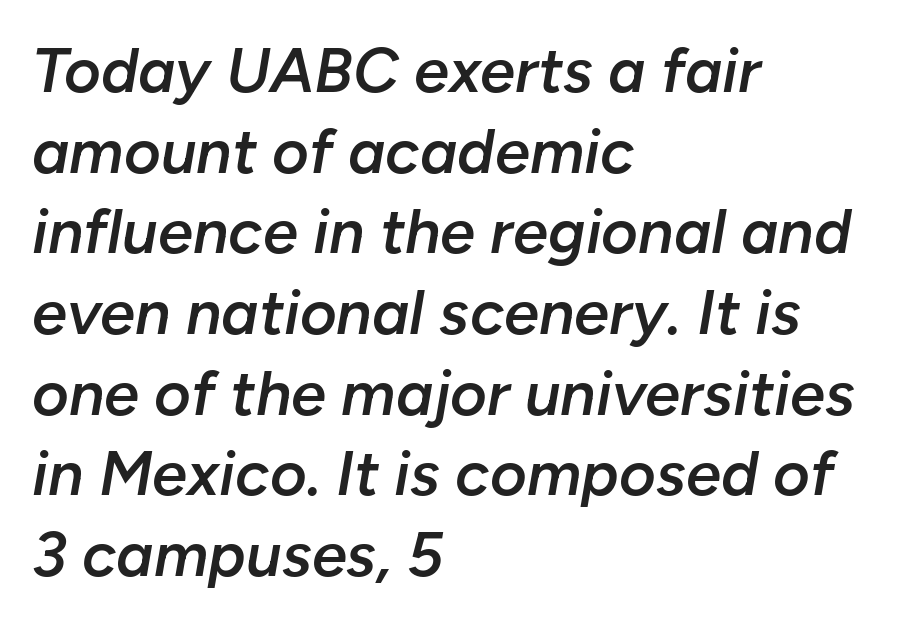
Spacing verdict: proportional, widths tailored to each character. Italic: yes, the glyphs are oblique. Leading matches the norm, producing a regular column. Glance below the letters and you will spot only blank space. Every letter is mildly thick-stroked: semibold rather than bold.
